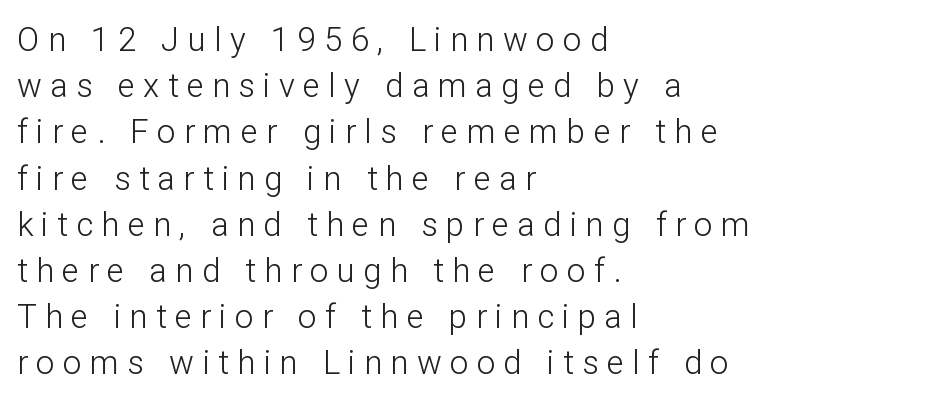
{"serif": "no", "italic": "no", "bold": "no", "weight": "light", "width": "normal", "stroke_contrast": "low", "x_height": "medium", "monospaced": "no", "underline": "no", "align": "left", "line_spacing": "normal", "line_spacing_ratio": 1.4, "letter_spacing": "wide", "letter_spacing_em": 0.25, "glyph_px": 33}
